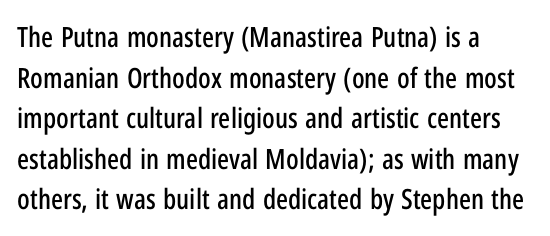
Q: Is the text italic (slanted)? A: No, it is upright.
Q: Is the typeface a serif or a sans-serif typeface? A: Sans-serif.
Q: Is the text underlined? A: No.
Q: How is the paragraph aligned? A: Left-aligned.
Q: Is the spacing between letters normal or unusually wide? A: Normal.
Q: Is the spacing between lines tight, normal or loose? A: Normal.
Q: Width (condensed, normal, or wide)? A: Condensed.
Q: Stroke contrast? A: Low.
Q: x-height? A: Medium.
Q: Monospaced? A: No.
